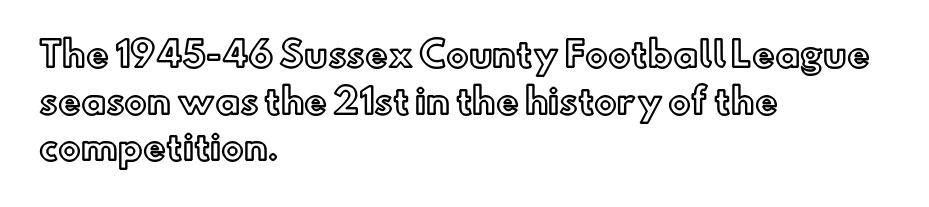
Q: Is the text italic (slanted)? A: No, it is upright.
Q: Is the text underlined? A: No.
Q: How is the paragraph aligned? A: Left-aligned.
Q: Is the spacing between letters normal or unusually wide? A: Normal.
Q: Is the spacing between lines tight, normal or loose? A: Normal.
Q: Width (condensed, normal, or wide)? A: Normal.
Q: x-height? A: Small.
Q: Monospaced? A: No.
